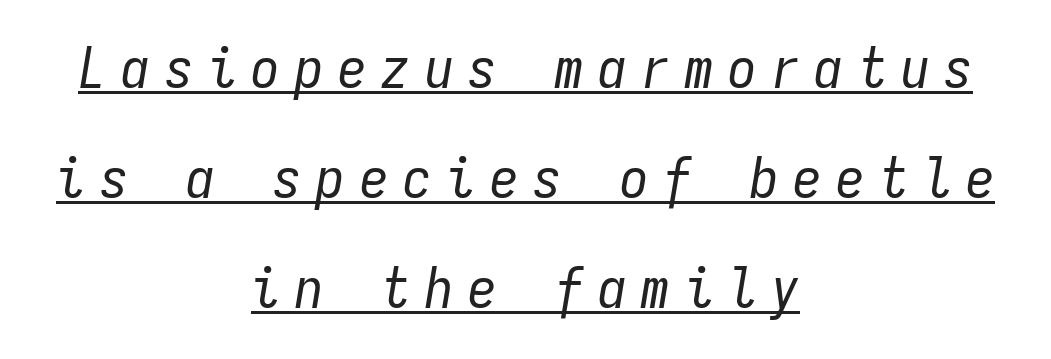
{"italic": "yes", "lean": "right", "slant_degrees": 9, "bold": "no", "weight": "regular", "width": "condensed", "stroke_contrast": "low", "x_height": "medium", "monospaced": "yes", "underline": "yes", "align": "center", "line_spacing": "loose", "line_spacing_ratio": 1.93, "letter_spacing": "wide", "letter_spacing_em": 0.26, "glyph_px": 57}
